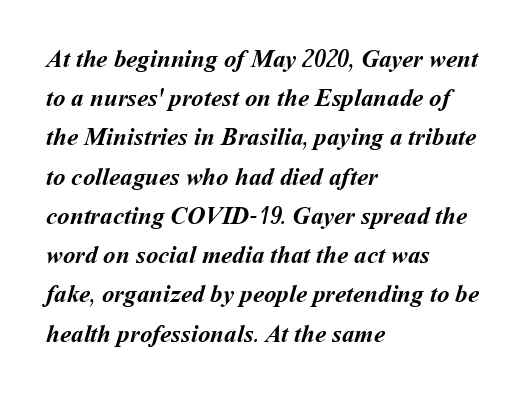
The image shows 25 px bold type; set left-aligned, normal line spacing (1.57x), normal letter spacing, not underlined.
